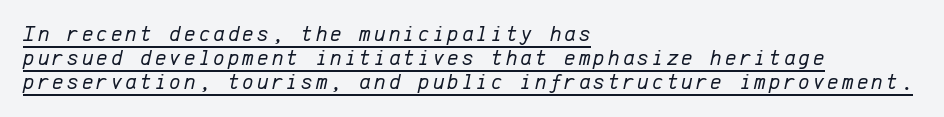
The image shows 22 px text type, italic (leaning right); set left-aligned, tight line spacing (1.09x), underlined.
